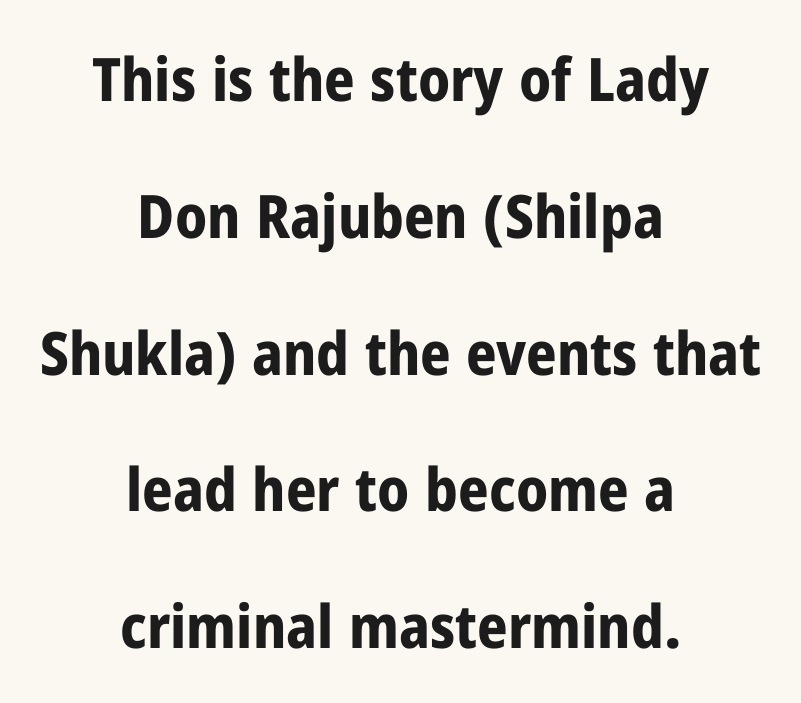
{"serif": "no", "italic": "no", "bold": "yes", "weight": "bold", "width": "condensed", "stroke_contrast": "low", "x_height": "medium", "monospaced": "no", "underline": "no", "align": "center", "line_spacing": "loose", "line_spacing_ratio": 2.28, "letter_spacing": "normal", "letter_spacing_em": 0.0, "glyph_px": 60}
